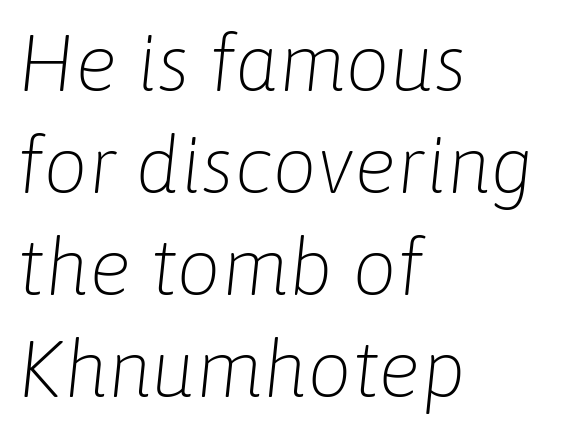
The image shows 79 px light type, italic (leaning right); set left-aligned, normal line spacing (1.29x), normal letter spacing, not underlined; low stroke contrast and a medium x-height.
